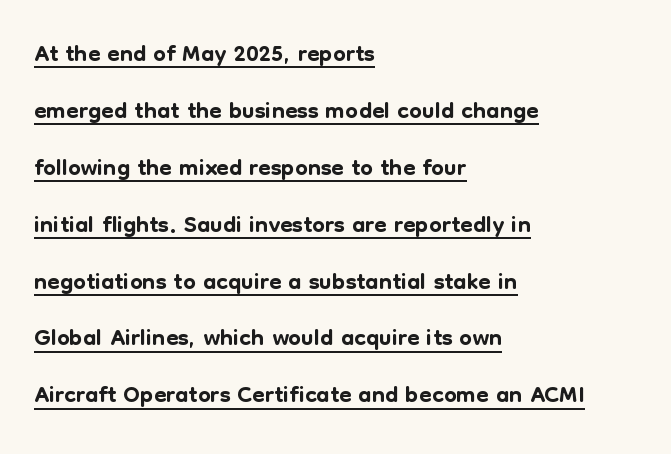
Q: Is the text italic (slanted)? A: No, it is upright.
Q: Is the typeface a serif or a sans-serif typeface? A: Sans-serif.
Q: Is the text underlined? A: Yes.
Q: How is the paragraph aligned? A: Left-aligned.
Q: Is the spacing between letters normal or unusually wide? A: Normal.
Q: Is the spacing between lines tight, normal or loose? A: Normal.
Q: Width (condensed, normal, or wide)? A: Normal.
Q: Stroke contrast? A: Low.
Q: x-height? A: Medium.
Q: Monospaced? A: No.
